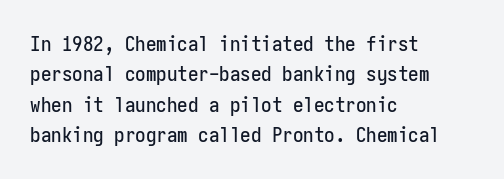
Q: Is the text italic (slanted)? A: No, it is upright.
Q: Is the text underlined? A: No.
Q: How is the paragraph aligned? A: Left-aligned.
Q: Is the spacing between letters normal or unusually wide? A: Normal.
Q: Is the spacing between lines tight, normal or loose? A: Normal.
